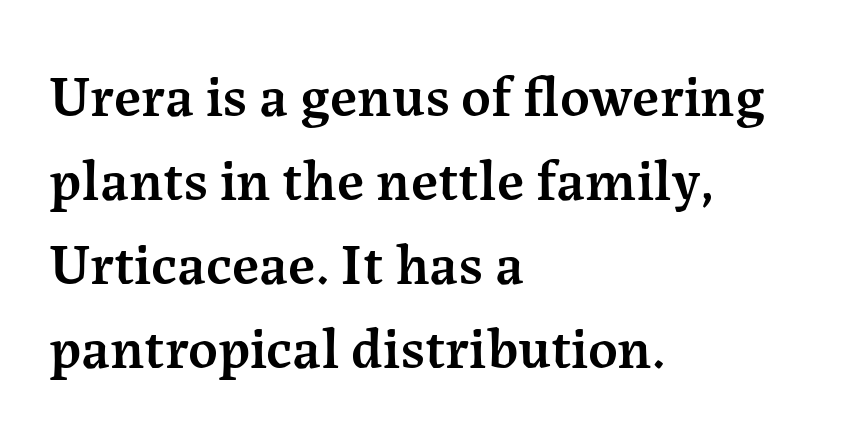
To sum up the face: it has serifs. Typesetter's note: demi weight, one step under bold. Normally led — the rows are evenly, conventionally spaced. The foot of each line stays bare and open.
